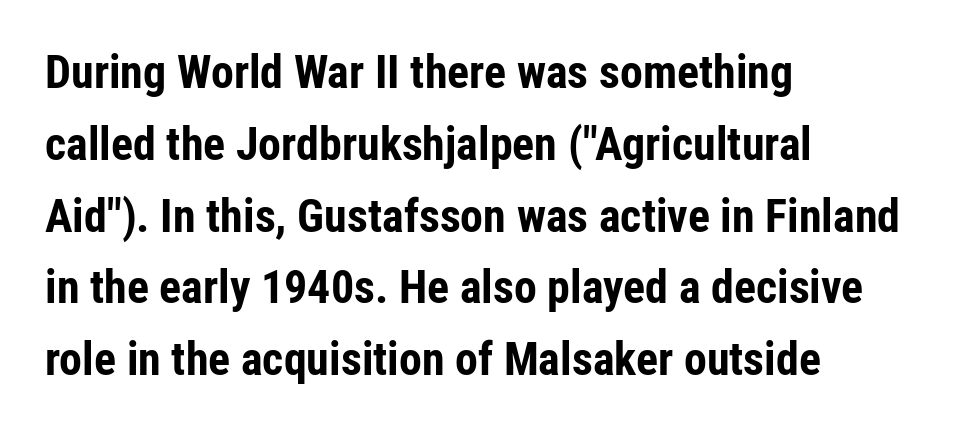
The image shows 46 px bold, condensed sans-serif type, upright; set left-aligned, normal line spacing (1.56x), normal letter spacing, not underlined; low stroke contrast and a medium x-height.
